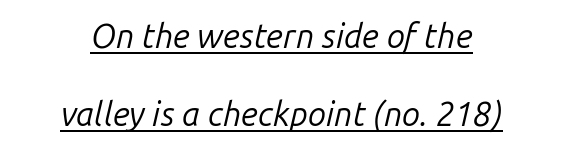
{"italic": "yes", "lean": "right", "slant_degrees": 14, "bold": "no", "weight": "regular", "width": "normal", "stroke_contrast": "low", "x_height": "medium", "monospaced": "no", "underline": "yes", "align": "center", "line_spacing": "loose", "line_spacing_ratio": 2.35, "letter_spacing": "normal", "letter_spacing_em": 0.0, "glyph_px": 33}
